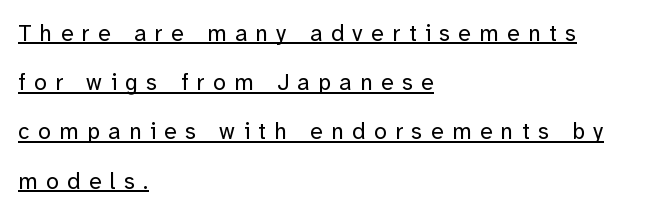
{"italic": "no", "bold": "no", "underline": "yes", "align": "left", "line_spacing": "loose", "line_spacing_ratio": 2.14, "letter_spacing": "wide", "letter_spacing_em": 0.37, "glyph_px": 23}
